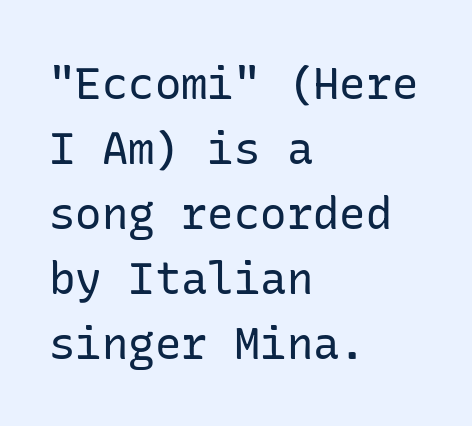
The ragged edge is on the right, which tells us the setting is flush left. The baseline area is clear. In terms of leading, this rendering sits right in the middle. It's the straight-up-and-down kind of type. The horizontal fit of the characters is conventional and even.
